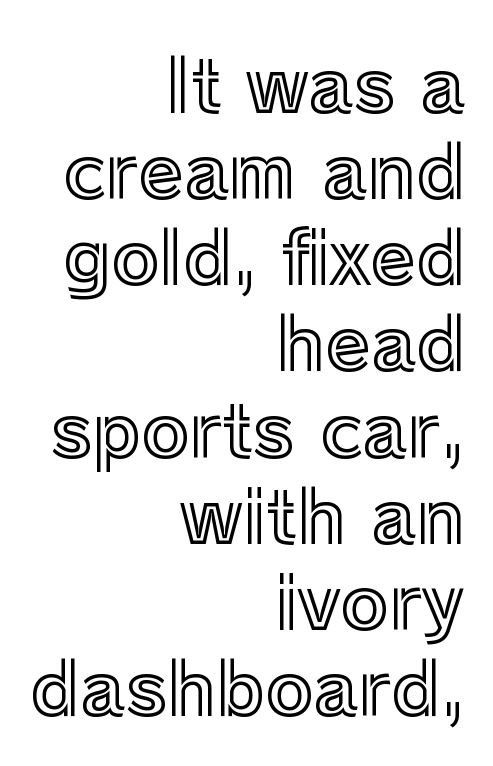
In terms of letterspacing, this is plain default setting. Spacing verdict: proportional, widths tailored to each character. The area under the type is left untouched. Posture: straight, roman, zero tilt. A flush-right, rag-left setting is used for this passage.
